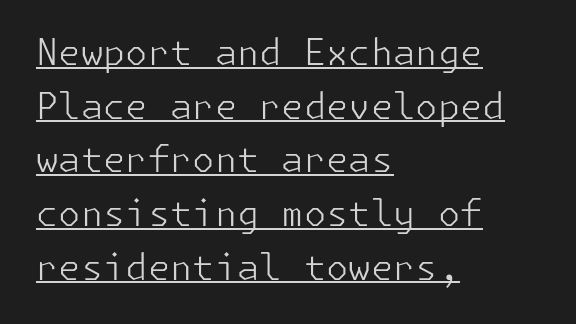
The image shows 36 px light sans-serif type, upright; set left-aligned, normal line spacing (1.49x), normal letter spacing, underlined; low stroke contrast and a medium x-height.
